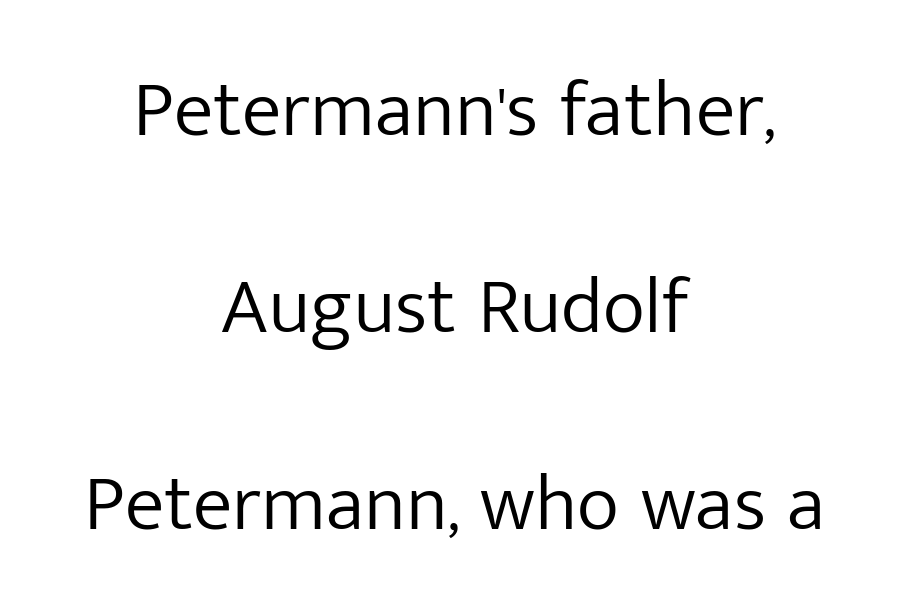
{"serif": "no", "italic": "no", "bold": "no", "weight": "light", "width": "normal", "stroke_contrast": "low", "x_height": "medium", "monospaced": "no", "underline": "no", "align": "center", "line_spacing": "loose", "line_spacing_ratio": 2.46, "letter_spacing": "normal", "letter_spacing_em": 0.0, "glyph_px": 80}
